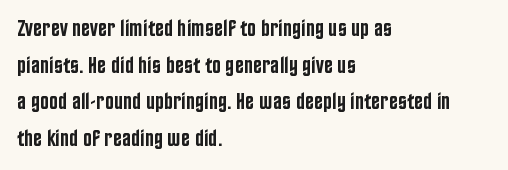
Q: Is the text bold? A: Semi-bold.
Q: Is the text italic (slanted)? A: No, it is upright.
Q: Is the text underlined? A: No.
Q: How is the paragraph aligned? A: Left-aligned.
Q: Is the spacing between letters normal or unusually wide? A: Normal.
Q: Is the spacing between lines tight, normal or loose? A: Normal.
